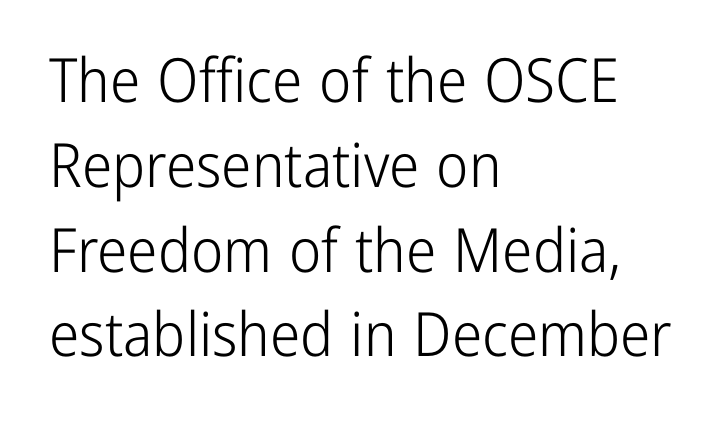
{"serif": "no", "italic": "no", "bold": "no", "weight": "light", "width": "condensed", "stroke_contrast": "low", "x_height": "medium", "monospaced": "no", "underline": "no", "align": "left", "line_spacing": "normal", "line_spacing_ratio": 1.39, "letter_spacing": "normal", "letter_spacing_em": 0.0, "glyph_px": 61}
